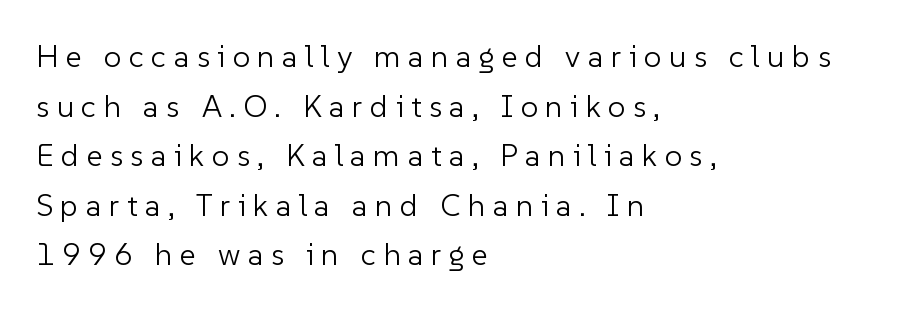
Q: Is the text bold? A: No.
Q: Is the text italic (slanted)? A: No, it is upright.
Q: Is the typeface a serif or a sans-serif typeface? A: Sans-serif.
Q: Is the text underlined? A: No.
Q: How is the paragraph aligned? A: Left-aligned.
Q: Is the spacing between letters normal or unusually wide? A: Unusually wide.
Q: Is the spacing between lines tight, normal or loose? A: Normal.
Q: Width (condensed, normal, or wide)? A: Normal.
Q: Stroke contrast? A: Low.
Q: x-height? A: Medium.
Q: Monospaced? A: No.
